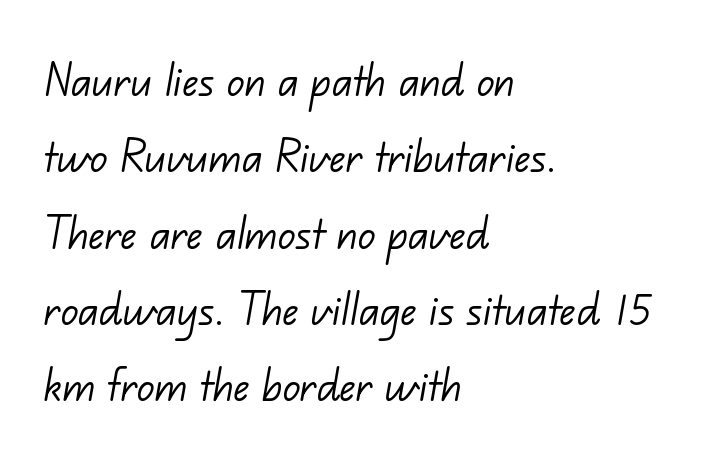
No extra tracking has been applied to these lines. Interline gaps are of average width in this sample. No feet cap the strokes, marking this as sans-serif type. These glyphs show unthickened strokes, regular width or finer. Reading down the block, your eye returns to a fixed left position each line.
